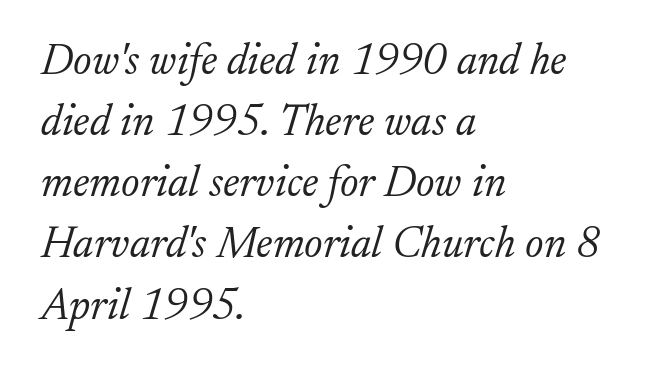
Q: Is the text bold? A: No.
Q: Is the text italic (slanted)? A: Yes, it leans right by about 17 degrees.
Q: Is the typeface a serif or a sans-serif typeface? A: Serif.
Q: Is the text underlined? A: No.
Q: How is the paragraph aligned? A: Left-aligned.
Q: Is the spacing between letters normal or unusually wide? A: Normal.
Q: Is the spacing between lines tight, normal or loose? A: Normal.
Q: Width (condensed, normal, or wide)? A: Normal.
Q: Stroke contrast? A: Low.
Q: x-height? A: Small.
Q: Monospaced? A: No.
